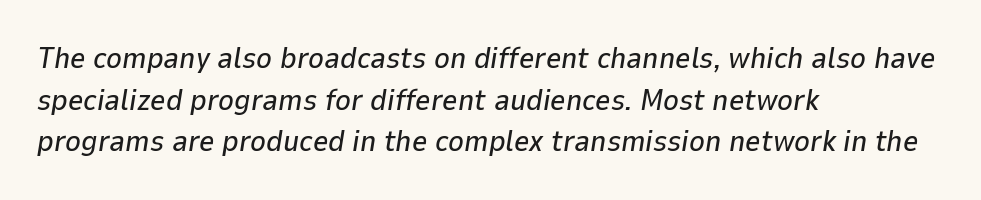
If you drew a ruler down the left edge, every line would touch it. The space directly below the letters is spotless. Spacing between characters is what you'd get straight out of the box. The face used here has a pronounced slope to its letters. Each new line begins a customary step beneath the previous one. This sample has the flowing, uneven cadence of proportional lettering.
